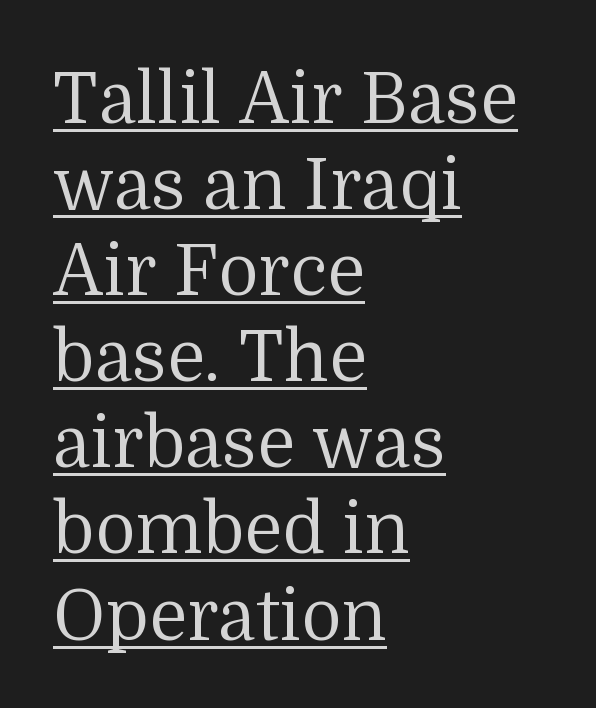
The image shows 70 px regular-weight serif type, upright; set left-aligned, line spacing 1.23x, normal letter spacing, underlined; medium stroke contrast and a medium x-height.
